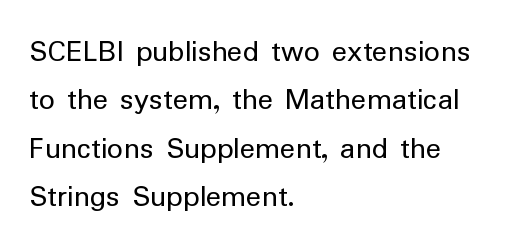
{"serif": "no", "italic": "no", "bold": "no", "weight": "regular", "width": "normal", "stroke_contrast": "low", "x_height": "medium", "monospaced": "no", "underline": "no", "align": "left", "line_spacing": "normal", "line_spacing_ratio": 1.51, "letter_spacing": "normal", "letter_spacing_em": 0.0, "glyph_px": 32}
